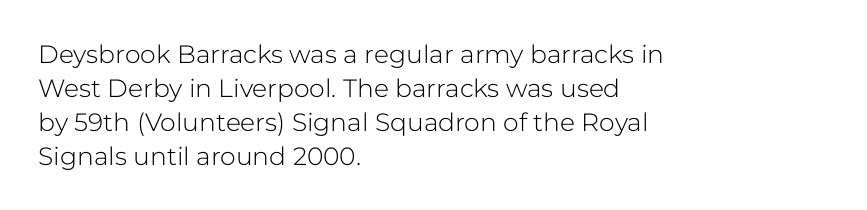
{"italic": "no", "bold": "no", "underline": "no", "align": "left", "line_spacing": "normal", "line_spacing_ratio": 1.36, "letter_spacing": "normal", "letter_spacing_em": 0.0, "glyph_px": 25}
